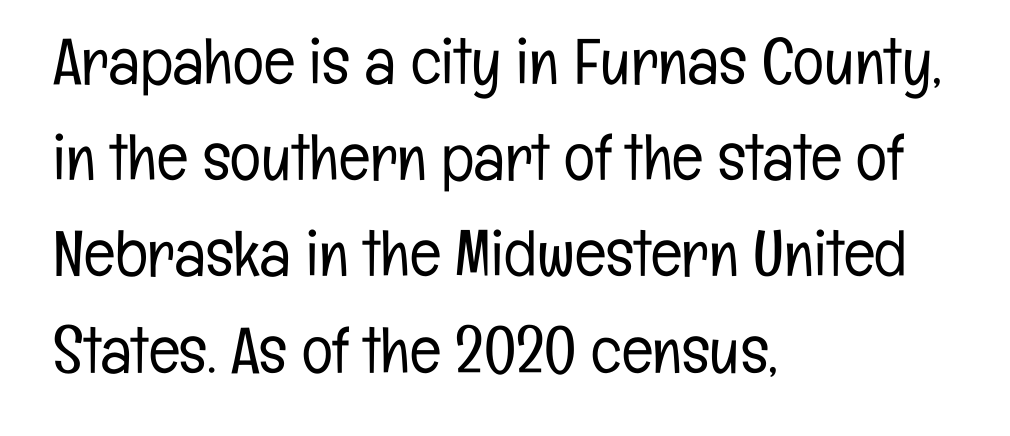
The image shows 65 px light, condensed sans-serif type, upright; set left-aligned, normal line spacing (1.48x), normal letter spacing, not underlined; low stroke contrast and a medium x-height.
